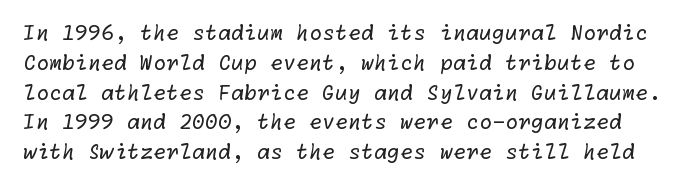
Q: Is the text bold? A: No.
Q: Is the text underlined? A: No.
Q: Is the spacing between letters normal or unusually wide? A: Normal.
Q: Is the spacing between lines tight, normal or loose? A: Normal.
